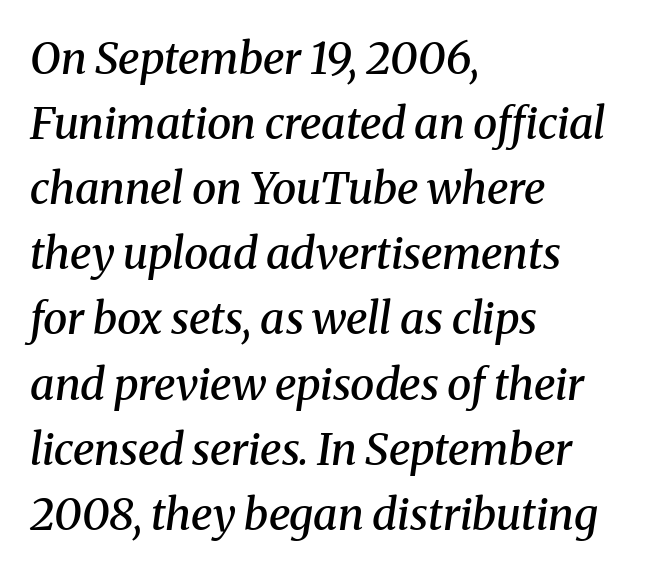
{"serif": "yes", "italic": "yes", "lean": "right", "slant_degrees": 8, "bold": "semi", "weight": "semibold", "width": "normal", "stroke_contrast": "medium", "x_height": "medium", "monospaced": "no", "underline": "no", "align": "left", "line_spacing": "normal", "line_spacing_ratio": 1.48, "letter_spacing": "normal", "letter_spacing_em": 0.0, "glyph_px": 44}
